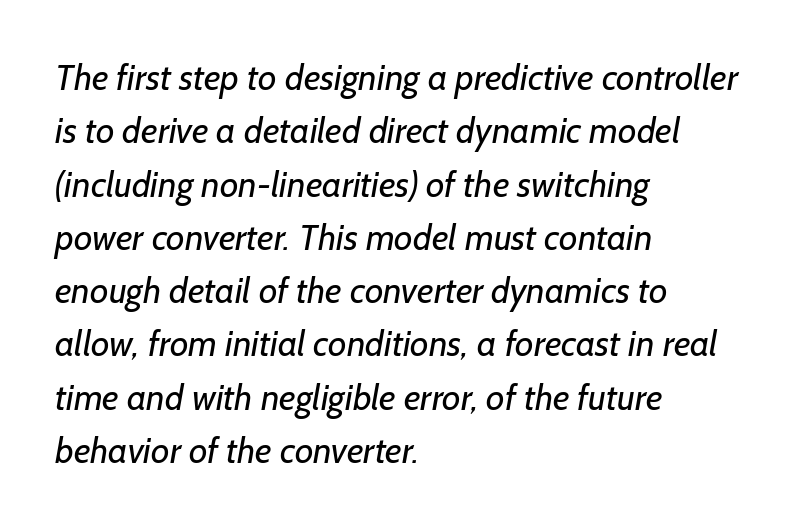
Compared with a typical body face, this is equally light or lighter still. Letters rest on an invisible, unmarked baseline. Classification — sans serif. The vertical gap from one line to the next is medium. In terms of letterspacing, this is plain default setting.
